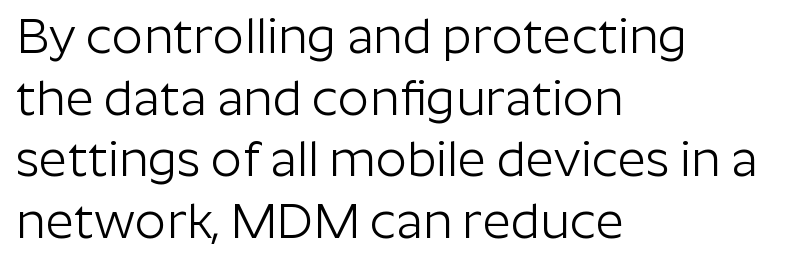
Q: Is the text bold? A: No.
Q: Is the text italic (slanted)? A: No, it is upright.
Q: Is the typeface a serif or a sans-serif typeface? A: Sans-serif.
Q: Is the text underlined? A: No.
Q: How is the paragraph aligned? A: Left-aligned.
Q: Is the spacing between letters normal or unusually wide? A: Normal.
Q: Is the spacing between lines tight, normal or loose? A: Normal.
Q: Width (condensed, normal, or wide)? A: Normal.
Q: Stroke contrast? A: Low.
Q: x-height? A: Medium.
Q: Monospaced? A: No.
